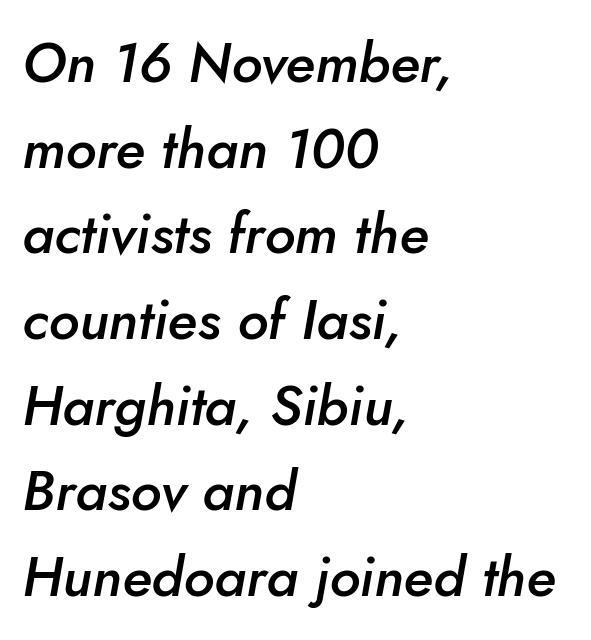
Lines of text with bare space underneath. Whoever set this chose a conventional vertical rhythm. Observe the lean: these are italic letterforms. You could not count columns in this text — the font is proportionally spaced. Typesetter's note: demi weight, one step under bold. Is the block centered? No — it sits flush against the left margin.
